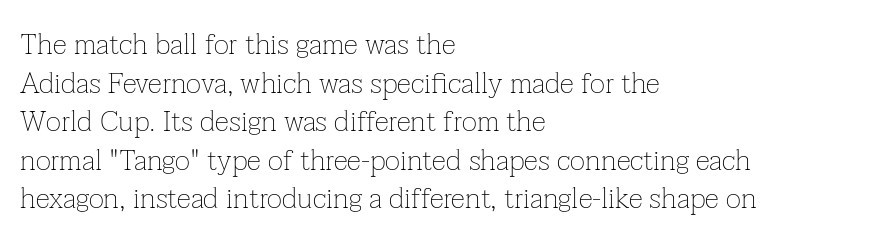
The image shows 29 px thin serif type, upright; set left-aligned, normal line spacing (1.33x), normal letter spacing, not underlined; low stroke contrast and a medium x-height.
